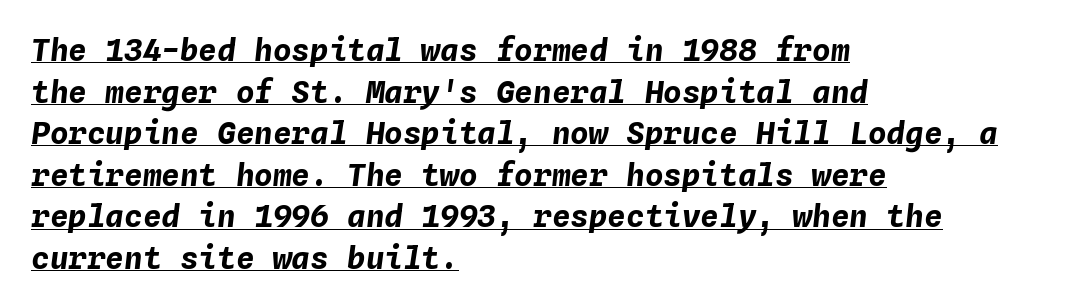
No extra tracking has been applied to these lines. Does the lettering tilt? It does — this is italic. The passage shown is typed in a monospace face where columns stay perfectly aligned. The rendered words wear a rule along their underside. The sample has been set heavy, in full bold. Horizontal alignment here is leftward, the default for most running prose.
